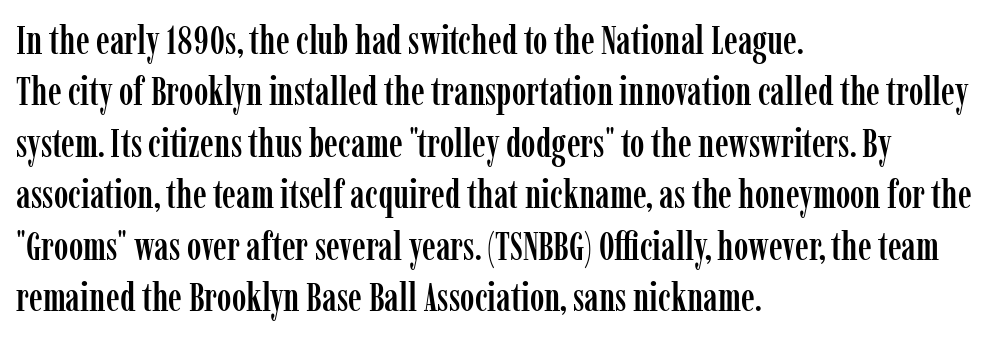
The image shows 39 px condensed serif type, upright; set left-aligned, normal line spacing (1.32x), normal letter spacing, not underlined; low stroke contrast and a medium x-height.
